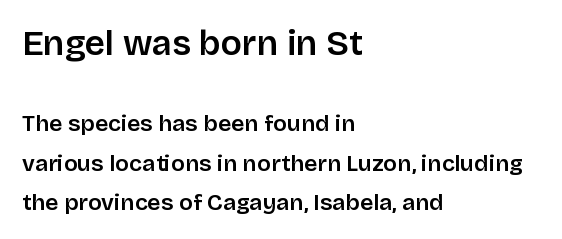
{"serif": "no", "italic": "no", "bold": "semi", "weight": "semibold", "width": "normal", "stroke_contrast": "low", "x_height": "large", "monospaced": "no", "underline": "no", "align": "left", "line_spacing": "normal", "line_spacing_ratio": 1.7, "letter_spacing": "normal", "letter_spacing_em": 0.0, "larger_block": "first", "size_ratio": 1.52, "glyph_px": 35}
